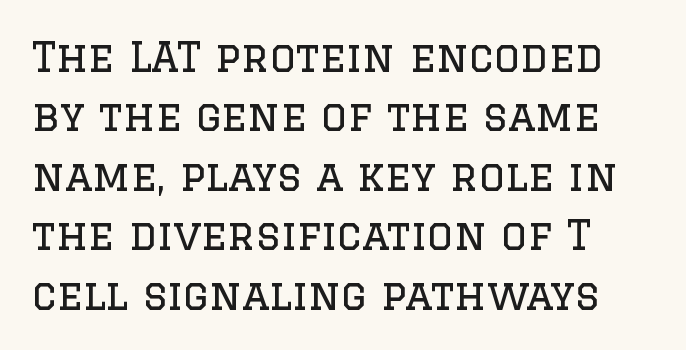
Each line starts at the same left margin while the right side varies. Compared with typical paragraphs, the rows here are spaced about the same. The strokes carry an ordinary text weight at most. You could not count columns in this text — the font is proportionally spaced. Rule under the text: the space is simply empty.
